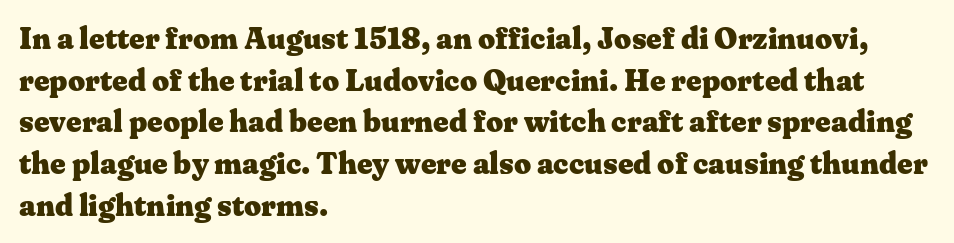
The image shows 30 px heavy, wide serif type, upright; set left-aligned, normal line spacing (1.39x), normal letter spacing, not underlined; medium stroke contrast and a medium x-height.
